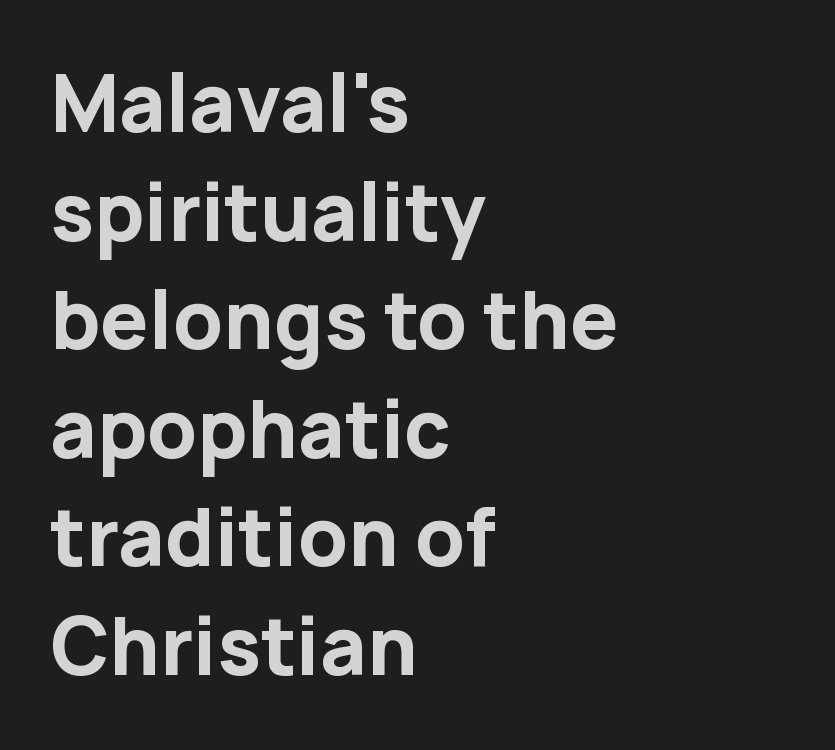
The image shows 77 px bold sans-serif type, upright; set left-aligned, normal line spacing (1.41x), normal letter spacing, not underlined; low stroke contrast and a medium x-height.
